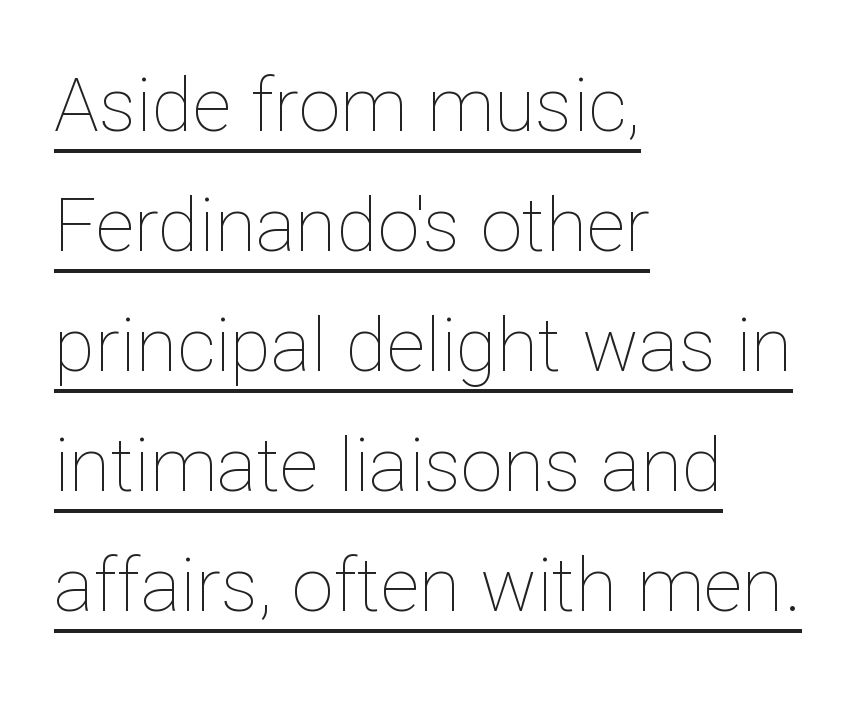
{"italic": "no", "bold": "no", "weight": "thin", "width": "normal", "stroke_contrast": "low", "x_height": "medium", "monospaced": "no", "underline": "yes", "align": "left", "line_spacing": "normal", "line_spacing_ratio": 1.6, "letter_spacing": "normal", "letter_spacing_em": 0.0, "glyph_px": 75}
